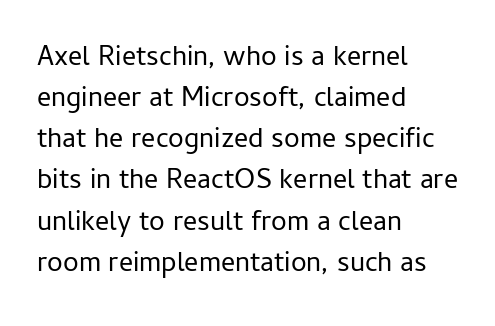
The image shows 28 px regular-weight sans-serif type, upright; set left-aligned, normal line spacing (1.47x), normal letter spacing, not underlined; low stroke contrast and a medium x-height.
